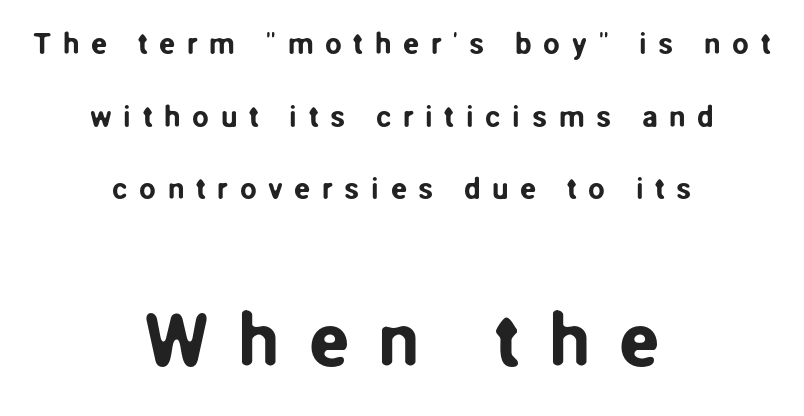
The image shows 75 px sans-serif type, upright; set centered, loose line spacing (2.42x), unusually wide letter spacing (+0.38 em), not underlined; the second (bottom) block is 2.5x larger; low stroke contrast and a medium x-height.
